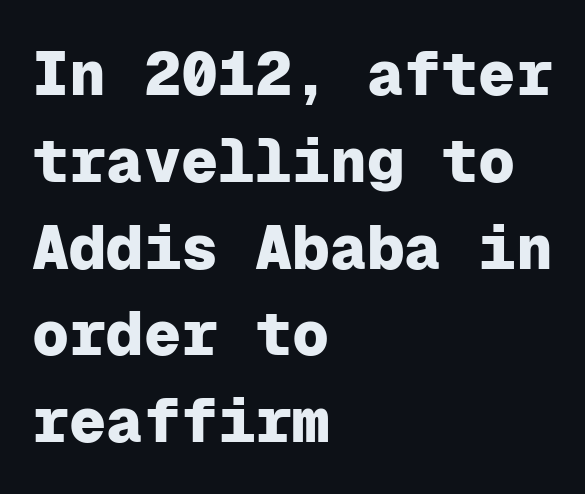
{"serif": "no", "italic": "no", "bold": "yes", "weight": "heavy", "width": "normal", "stroke_contrast": "low", "x_height": "medium", "monospaced": "yes", "underline": "no", "align": "left", "line_spacing": "normal", "line_spacing_ratio": 1.4, "letter_spacing": "normal", "letter_spacing_em": 0.0, "glyph_px": 62}
